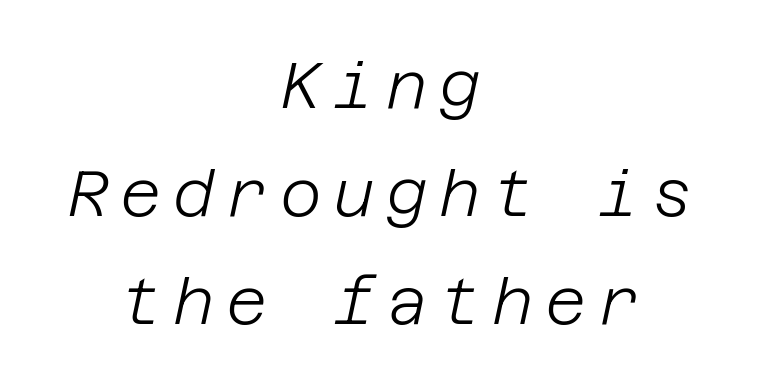
The image shows 64 px light type, italic (leaning right); set centered, normal line spacing (1.69x), not underlined; low stroke contrast and a large x-height.
